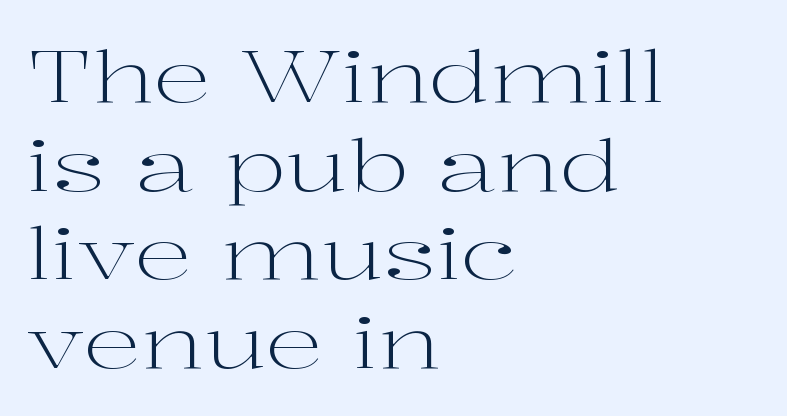
{"serif": "yes", "italic": "no", "bold": "no", "weight": "light", "width": "wide", "stroke_contrast": "high", "x_height": "medium", "monospaced": "no", "underline": "no", "align": "left", "line_spacing_ratio": 1.23, "letter_spacing": "normal", "letter_spacing_em": 0.0, "glyph_px": 72}
